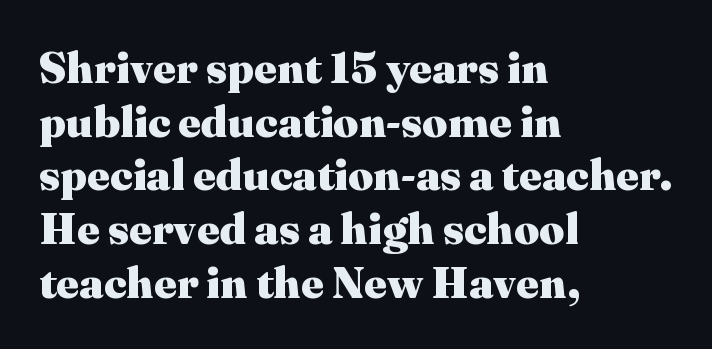
{"serif": "yes", "italic": "no", "bold": "yes", "weight": "heavy", "width": "normal", "stroke_contrast": "medium", "x_height": "medium", "monospaced": "no", "underline": "no", "align": "left", "line_spacing_ratio": 1.22, "letter_spacing": "normal", "letter_spacing_em": 0.0, "glyph_px": 44}
